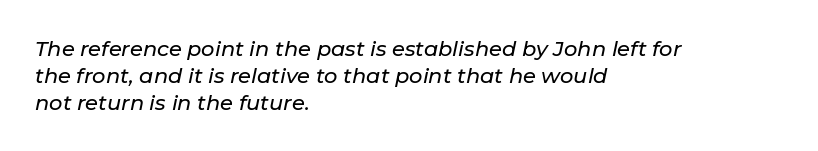
The image shows 21 px text type, italic (leaning right); set left-aligned, normal line spacing (1.28x), normal letter spacing, not underlined.
